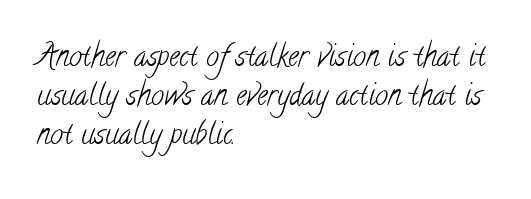
{"serif": "yes", "bold": "no", "weight": "light", "width": "condensed", "stroke_contrast": "low", "x_height": "small", "monospaced": "no", "underline": "no", "align": "left", "line_spacing": "normal", "line_spacing_ratio": 1.35, "letter_spacing": "normal", "letter_spacing_em": 0.0, "glyph_px": 29}
